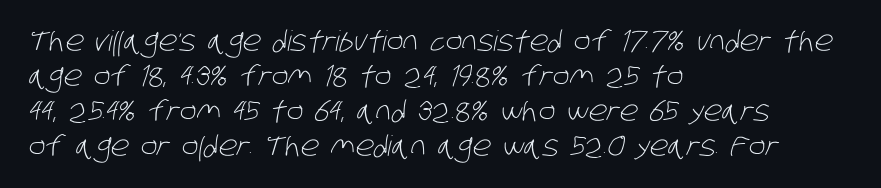
The image shows 28 px light, condensed sans-serif type; set left-aligned, normal line spacing (1.25x), normal letter spacing, not underlined; low stroke contrast and a large x-height.
